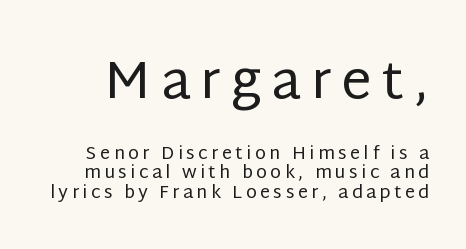
{"serif": "no", "italic": "no", "bold": "no", "weight": "regular", "width": "normal", "stroke_contrast": "low", "x_height": "large", "monospaced": "no", "underline": "no", "line_spacing": "tight", "line_spacing_ratio": 1.1, "larger_block": "first", "size_ratio": 2.94, "glyph_px": 53}
